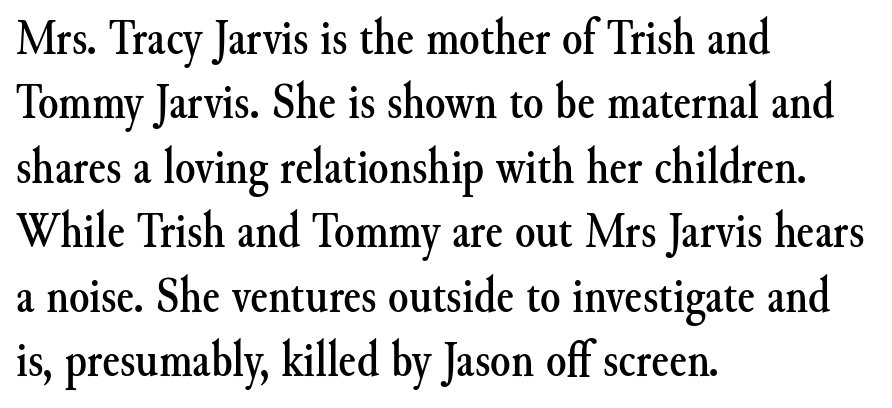
{"serif": "yes", "italic": "no", "width": "normal", "stroke_contrast": "medium", "x_height": "small", "monospaced": "no", "underline": "no", "align": "left", "line_spacing_ratio": 1.24, "letter_spacing": "normal", "letter_spacing_em": 0.0, "glyph_px": 52}
